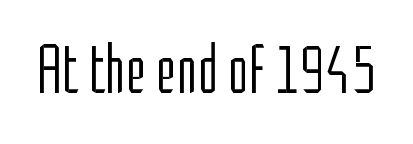
The image shows 70 px light, condensed sans-serif type, upright; set normal letter spacing, not underlined; low stroke contrast and a medium x-height.
